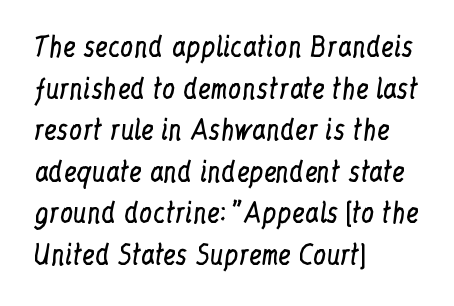
{"bold": "no", "underline": "no", "align": "left", "line_spacing": "normal", "line_spacing_ratio": 1.6, "letter_spacing": "normal", "letter_spacing_em": 0.0, "glyph_px": 26}
